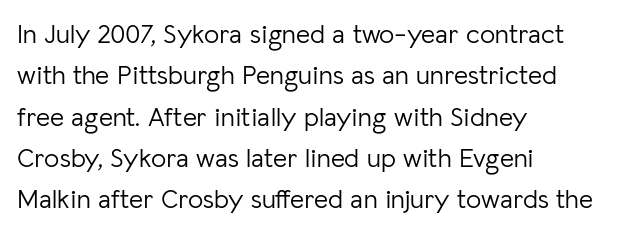
{"italic": "no", "bold": "no", "underline": "no", "align": "left", "line_spacing": "normal", "line_spacing_ratio": 1.53, "letter_spacing": "normal", "letter_spacing_em": 0.0, "glyph_px": 27}
